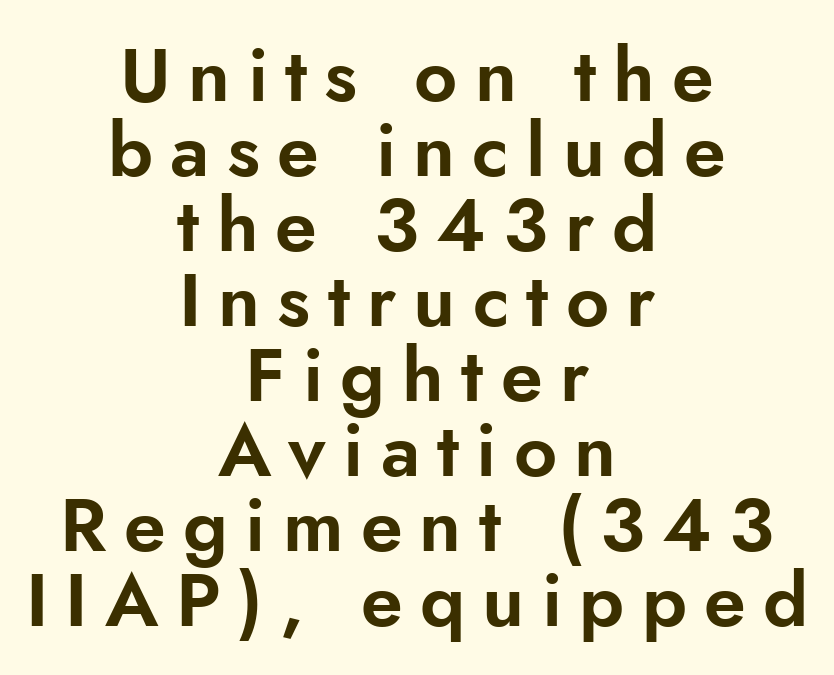
Q: Is the text italic (slanted)? A: No, it is upright.
Q: Is the typeface a serif or a sans-serif typeface? A: Sans-serif.
Q: Is the text underlined? A: No.
Q: How is the paragraph aligned? A: Centered.
Q: Is the spacing between letters normal or unusually wide? A: Unusually wide.
Q: Is the spacing between lines tight, normal or loose? A: Tight.
Q: Width (condensed, normal, or wide)? A: Normal.
Q: Stroke contrast? A: Low.
Q: x-height? A: Small.
Q: Monospaced? A: No.
